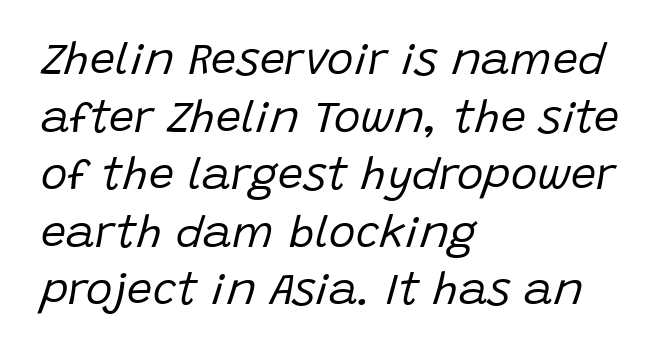
{"italic": "yes", "lean": "right", "slant_degrees": 15, "bold": "no", "weight": "regular", "width": "normal", "stroke_contrast": "low", "x_height": "large", "monospaced": "no", "underline": "no", "align": "left", "line_spacing": "normal", "line_spacing_ratio": 1.28, "letter_spacing": "normal", "letter_spacing_em": 0.0, "glyph_px": 45}
